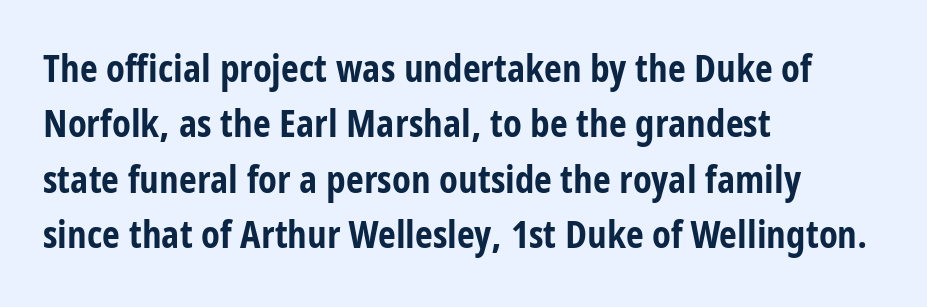
Q: Is the text bold? A: Yes.
Q: Is the text italic (slanted)? A: No, it is upright.
Q: Is the typeface a serif or a sans-serif typeface? A: Sans-serif.
Q: Is the text underlined? A: No.
Q: How is the paragraph aligned? A: Left-aligned.
Q: Is the spacing between letters normal or unusually wide? A: Normal.
Q: Is the spacing between lines tight, normal or loose? A: Normal.
Q: Width (condensed, normal, or wide)? A: Condensed.
Q: Stroke contrast? A: Low.
Q: x-height? A: Large.
Q: Monospaced? A: No.
